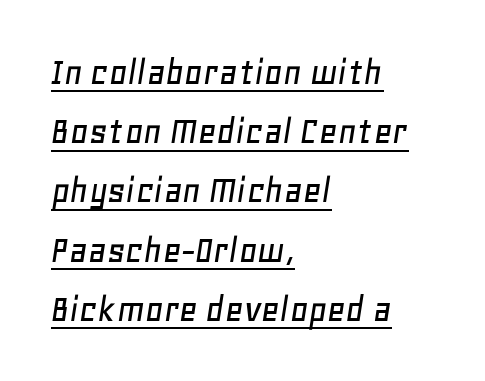
Spacing verdict: proportional, widths tailored to each character. Casual observation: everything's shoved over to the left. Like a heading marked for emphasis, these lines bear an underscore. Slanted lettering throughout.
